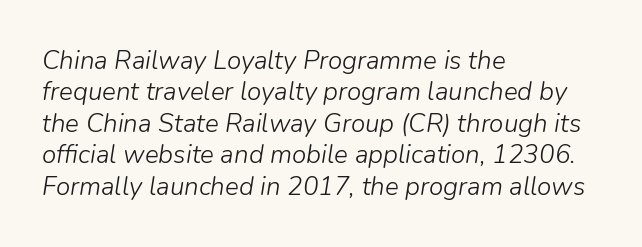
In terms of letterspacing, this is plain default setting. The letterforms sit at book weight or below. Slant detected: the letters are inclined. Where is the straight margin? On the left.
